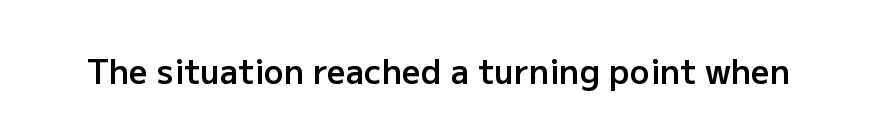
Q: Is the text bold? A: Semi-bold.
Q: Is the text italic (slanted)? A: No, it is upright.
Q: Is the typeface a serif or a sans-serif typeface? A: Sans-serif.
Q: Is the text underlined? A: No.
Q: Is the spacing between letters normal or unusually wide? A: Normal.
Q: Width (condensed, normal, or wide)? A: Normal.
Q: Stroke contrast? A: Low.
Q: x-height? A: Medium.
Q: Monospaced? A: No.
